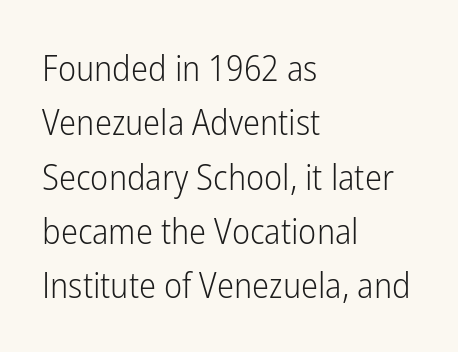
{"serif": "no", "italic": "no", "bold": "no", "weight": "light", "width": "condensed", "stroke_contrast": "low", "x_height": "medium", "monospaced": "no", "underline": "no", "align": "left", "line_spacing": "normal", "line_spacing_ratio": 1.51, "letter_spacing": "normal", "letter_spacing_em": 0.0, "glyph_px": 36}
